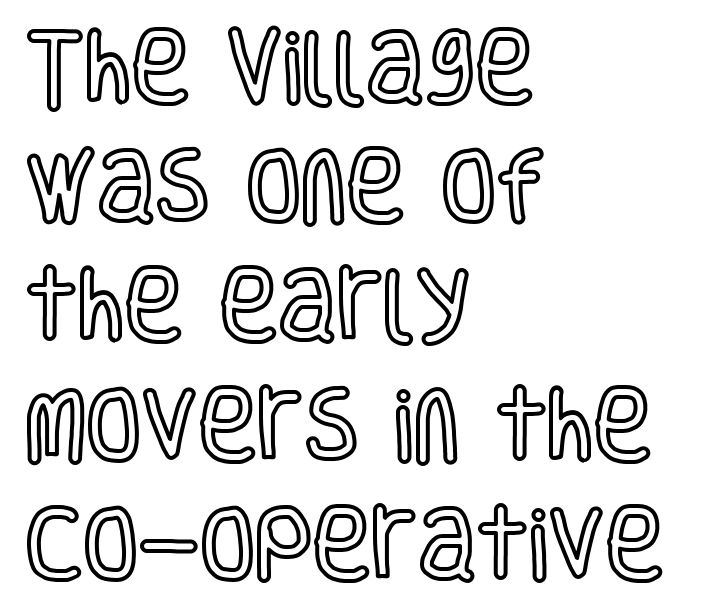
{"italic": "no", "width": "condensed", "x_height": "large", "monospaced": "no", "underline": "no", "align": "left", "line_spacing": "normal", "line_spacing_ratio": 1.49, "letter_spacing": "normal", "letter_spacing_em": 0.0, "glyph_px": 80}
